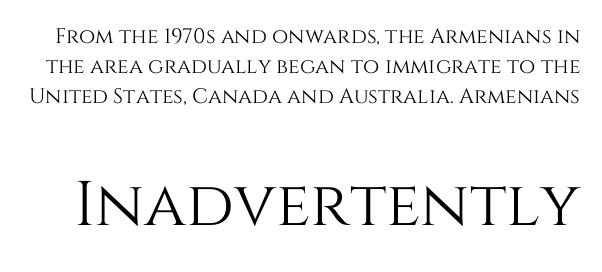
{"italic": "no", "width": "normal", "stroke_contrast": "medium", "x_height": "large", "monospaced": "no", "underline": "no", "line_spacing": "normal", "line_spacing_ratio": 1.44, "letter_spacing": "normal", "letter_spacing_em": 0.0, "larger_block": "second", "size_ratio": 3.0, "glyph_px": 63}
